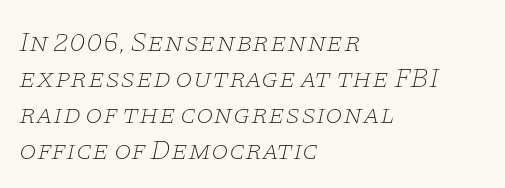
{"serif": "yes", "italic": "yes", "lean": "right", "slant_degrees": 11, "bold": "no", "weight": "thin", "width": "wide", "stroke_contrast": "low", "x_height": "large", "monospaced": "no", "underline": "no", "align": "left", "line_spacing": "normal", "line_spacing_ratio": 1.29, "letter_spacing": "normal", "letter_spacing_em": 0.0, "glyph_px": 28}
